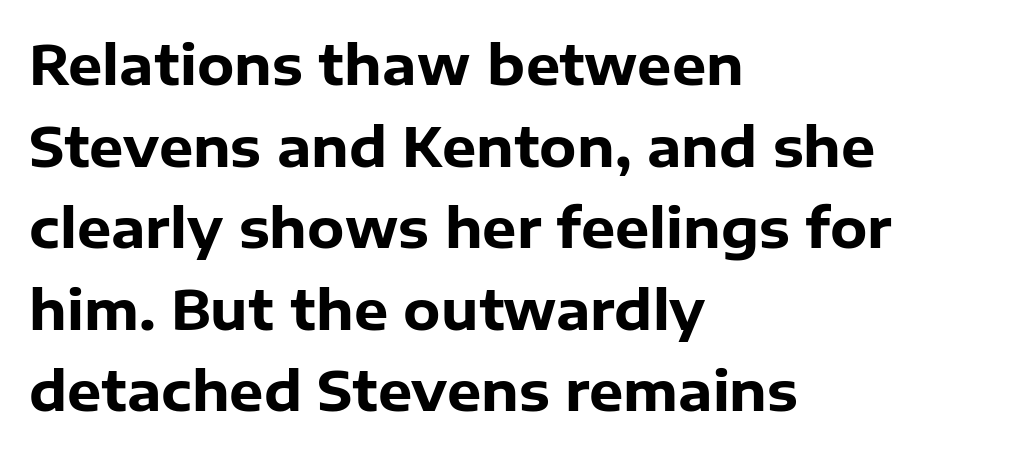
{"serif": "no", "italic": "no", "bold": "yes", "weight": "heavy", "width": "normal", "stroke_contrast": "low", "x_height": "medium", "monospaced": "no", "underline": "no", "align": "left", "line_spacing": "normal", "line_spacing_ratio": 1.51, "letter_spacing": "normal", "letter_spacing_em": 0.0, "glyph_px": 54}
